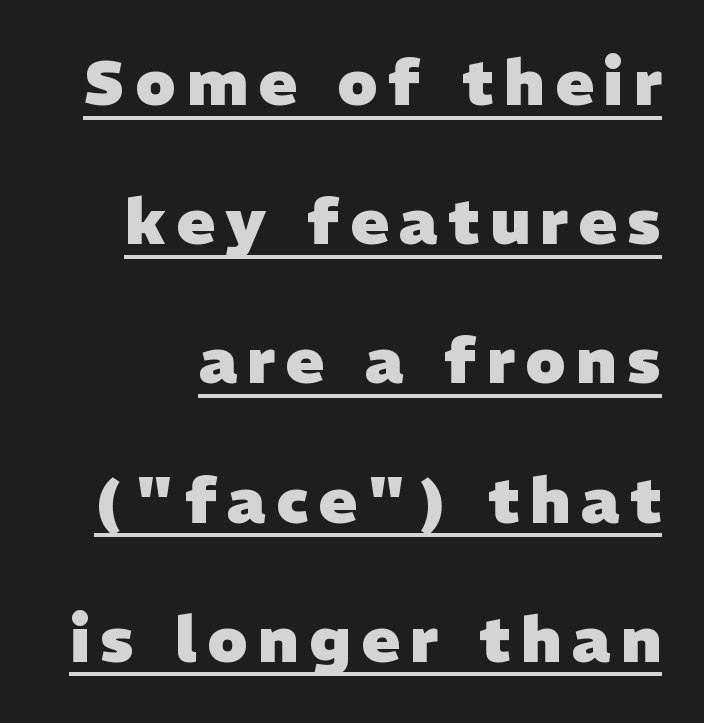
The passage shown is typeset with a sans-serif family. Bold? Absolutely — the strokes are thick and heavy. Think of a printed novel: that variable character pitch is what you see here. A great deal of white space separates one row of letters from the next. Somebody hit Ctrl+U on this one — the words are underlined.
